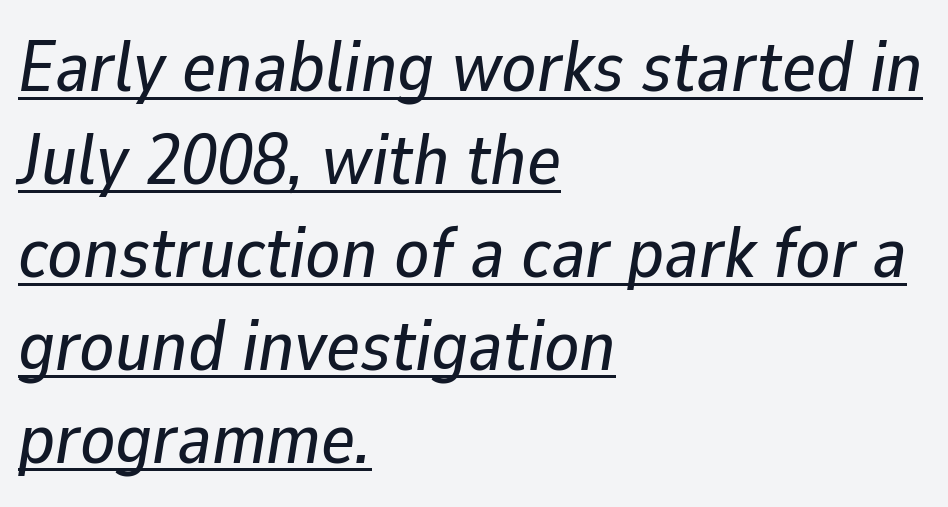
Looks like someone drew a line under every word here. Think of a printed novel: that variable character pitch is what you see here. The leading is moderate, giving the passage an even texture. If you drew a ruler down the left edge, every line would touch it. Emphasis-style slanted type is in use.
